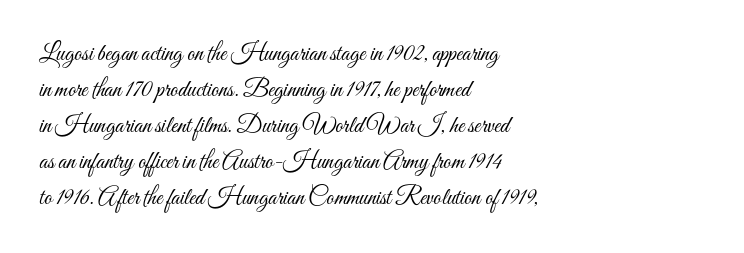
{"bold": "no", "underline": "no", "align": "left", "line_spacing": "normal", "line_spacing_ratio": 1.5, "letter_spacing": "normal", "letter_spacing_em": 0.0, "glyph_px": 24}
